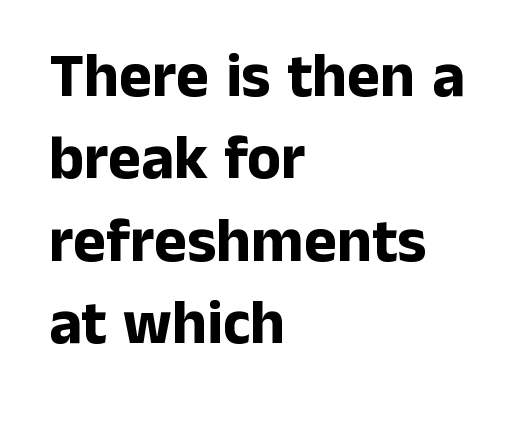
The typeface chosen for these lines omits serifs. The sample has been set heavy, in full bold. Spacing between characters is what you'd get straight out of the box. Upright lettering throughout. Descenders hang freely into open space.
